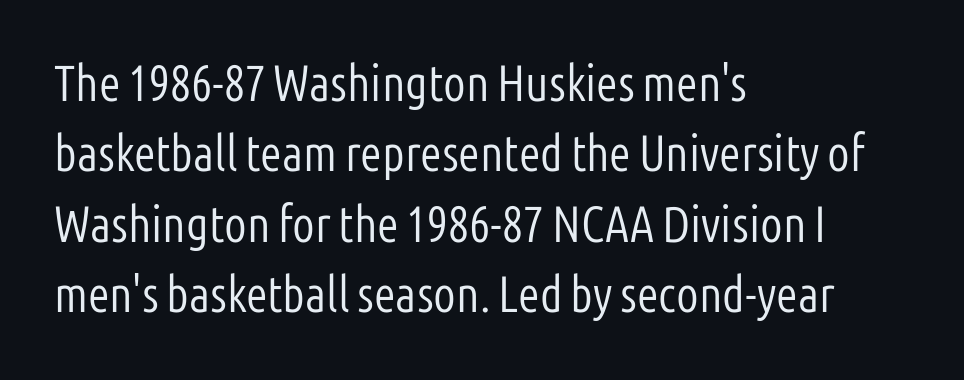
Q: Is the text bold? A: No.
Q: Is the text italic (slanted)? A: No, it is upright.
Q: Is the typeface a serif or a sans-serif typeface? A: Sans-serif.
Q: Is the text underlined? A: No.
Q: How is the paragraph aligned? A: Left-aligned.
Q: Is the spacing between letters normal or unusually wide? A: Normal.
Q: Is the spacing between lines tight, normal or loose? A: Normal.
Q: Width (condensed, normal, or wide)? A: Condensed.
Q: Stroke contrast? A: Low.
Q: x-height? A: Medium.
Q: Monospaced? A: No.
